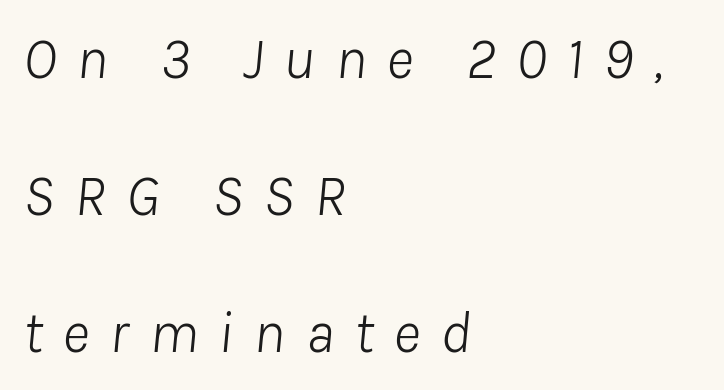
Tracking value appears strongly positive — letters spread wide. Is this a fixed-width face? No — the glyphs have proportional, varying widths. Notice the wide empty band between every row — that's loose leading. Letters have the restrained weight of plain body copy at most.
